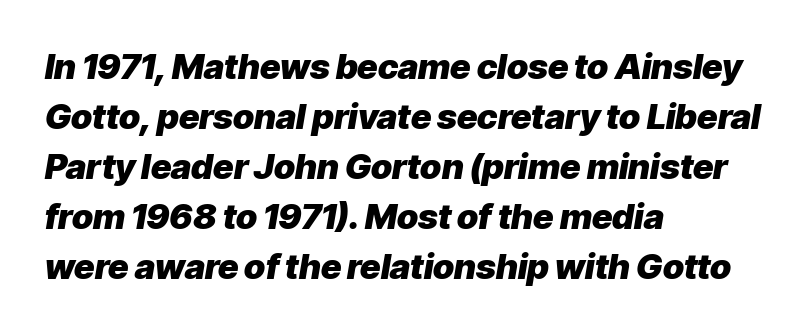
The image shows 35 px heavy type, italic (leaning right); set left-aligned, normal line spacing (1.43x), normal letter spacing, not underlined; low stroke contrast and a medium x-height.
